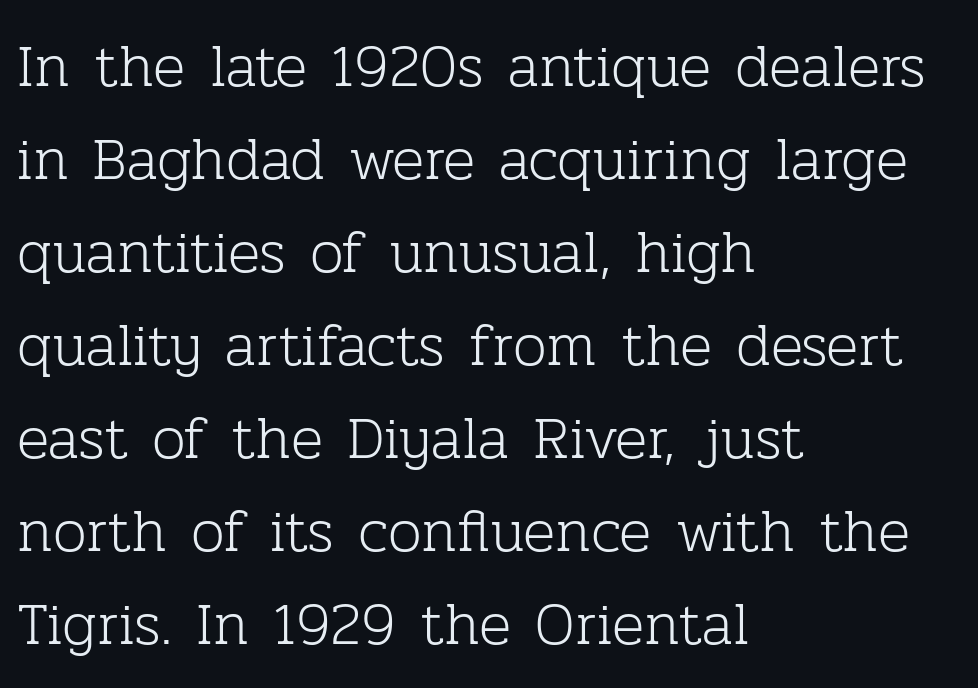
The image shows 60 px light serif type, upright; set left-aligned, normal line spacing (1.55x), normal letter spacing, not underlined; low stroke contrast and a medium x-height.
